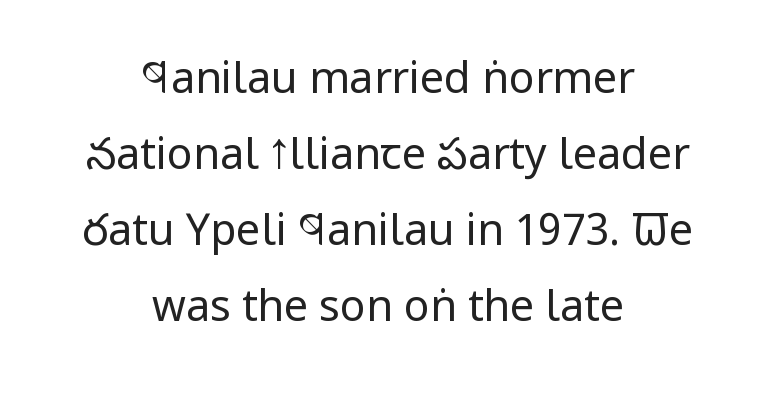
Is the letter spacing exaggerated? No — it looks like the ordinary default. The rendering uses natural spacing where letterforms have individual widths. The lettering stays uniformly vertical, giving the passage a roman look. Grotesque or geometric, the face here clearly has no serifs. Stroke mass is kept to a normal reading level or below.
